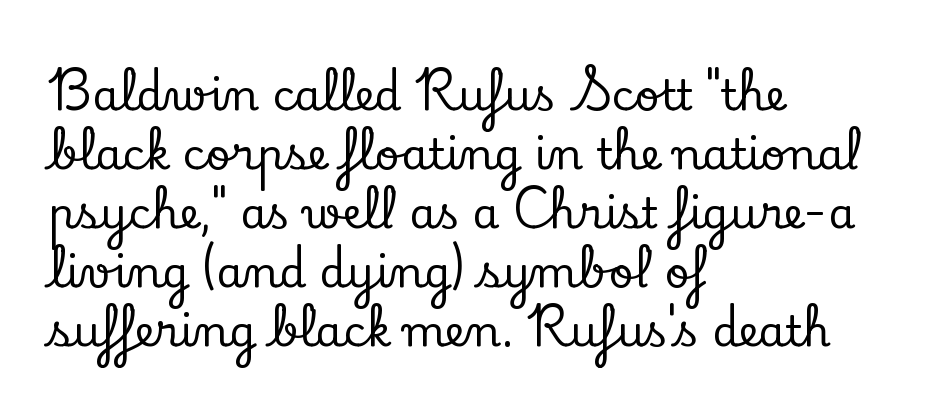
Q: Is the text italic (slanted)? A: No, it is upright.
Q: Is the typeface a serif or a sans-serif typeface? A: Serif.
Q: Is the text underlined? A: No.
Q: How is the paragraph aligned? A: Left-aligned.
Q: Is the spacing between letters normal or unusually wide? A: Normal.
Q: Is the spacing between lines tight, normal or loose? A: Normal.
Q: Width (condensed, normal, or wide)? A: Normal.
Q: Stroke contrast? A: Low.
Q: x-height? A: Small.
Q: Monospaced? A: No.
